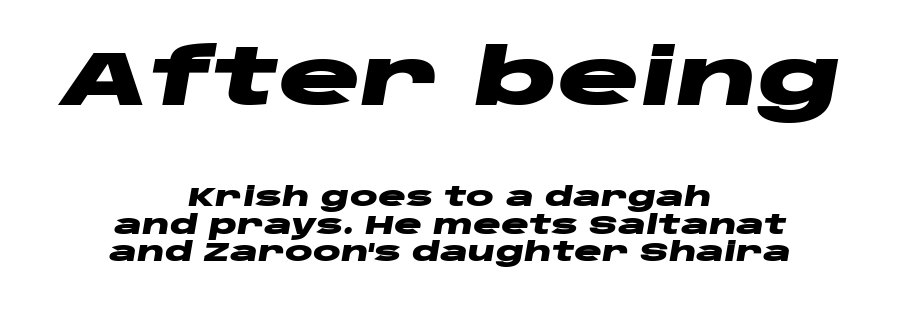
Look at the stroke-to-counter ratio: heavy, a bold. Descender tails drop into unmarked territory. Where is the straight margin? There isn't one; the lines are centered. The lettering tilts uniformly, giving the passage an italic look.
